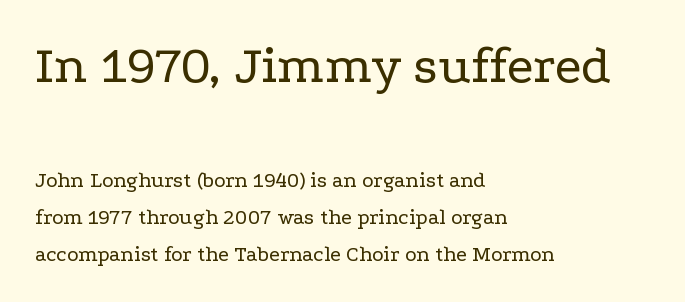
{"serif": "yes", "italic": "no", "bold": "no", "weight": "regular", "width": "wide", "stroke_contrast": "low", "x_height": "medium", "monospaced": "no", "underline": "no", "align": "left", "line_spacing": "normal", "line_spacing_ratio": 1.67, "letter_spacing": "normal", "letter_spacing_em": 0.0, "larger_block": "first", "size_ratio": 2.45, "glyph_px": 54}
